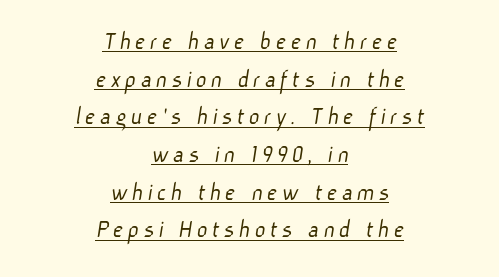
Q: Is the text bold? A: No.
Q: Is the text underlined? A: Yes.
Q: How is the paragraph aligned? A: Centered.
Q: Is the spacing between lines tight, normal or loose? A: Normal.
